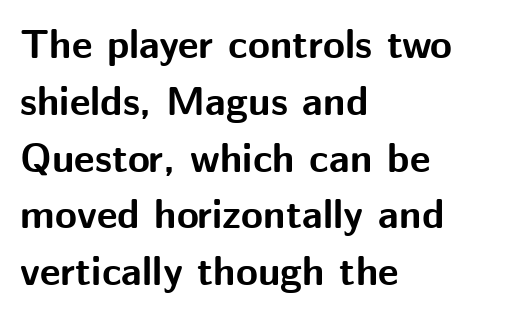
The image shows 40 px bold sans-serif type, upright; set left-aligned, normal line spacing (1.42x), normal letter spacing, not underlined; medium stroke contrast and a medium x-height.
